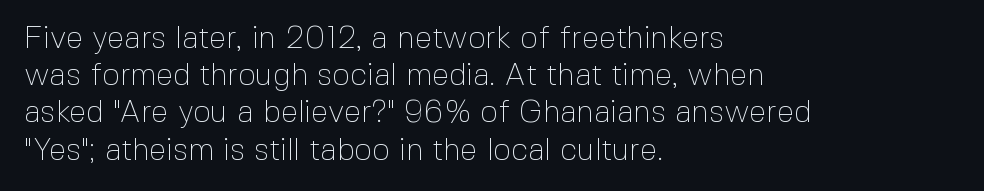
Q: Is the text bold? A: No.
Q: Is the text italic (slanted)? A: No, it is upright.
Q: Is the typeface a serif or a sans-serif typeface? A: Sans-serif.
Q: Is the text underlined? A: No.
Q: How is the paragraph aligned? A: Left-aligned.
Q: Is the spacing between letters normal or unusually wide? A: Normal.
Q: Width (condensed, normal, or wide)? A: Normal.
Q: x-height? A: Medium.
Q: Monospaced? A: No.
